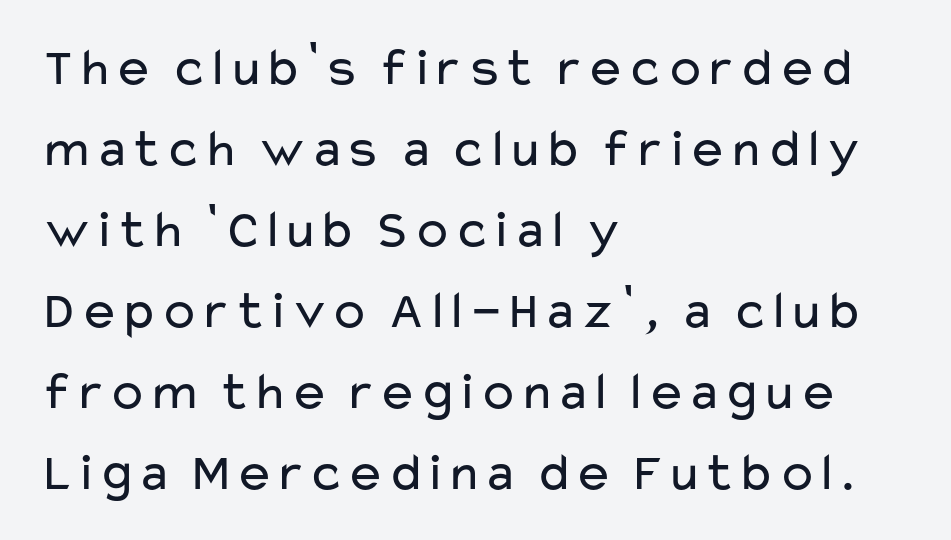
{"serif": "no", "italic": "no", "bold": "no", "weight": "regular", "width": "wide", "stroke_contrast": "low", "x_height": "medium", "monospaced": "no", "underline": "no", "align": "left", "line_spacing": "normal", "line_spacing_ratio": 1.5, "letter_spacing": "normal", "letter_spacing_em": 0.0, "glyph_px": 54}
